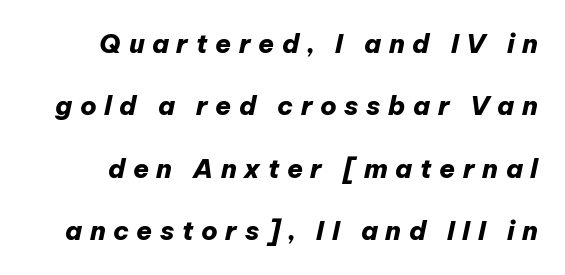
The image shows 26 px bold type, italic (leaning right); set loose line spacing (2.4x), unusually wide letter spacing (+0.29 em), not underlined.
